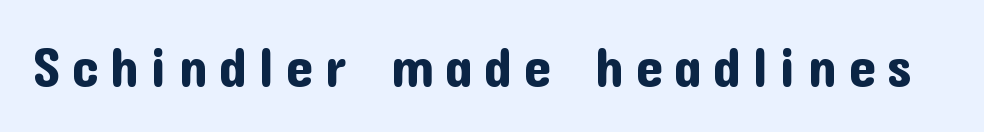
Q: Is the text italic (slanted)? A: No, it is upright.
Q: Is the typeface a serif or a sans-serif typeface? A: Sans-serif.
Q: Is the text underlined? A: No.
Q: Is the spacing between letters normal or unusually wide? A: Unusually wide.
Q: Width (condensed, normal, or wide)? A: Normal.
Q: Stroke contrast? A: Low.
Q: x-height? A: Medium.
Q: Monospaced? A: No.
